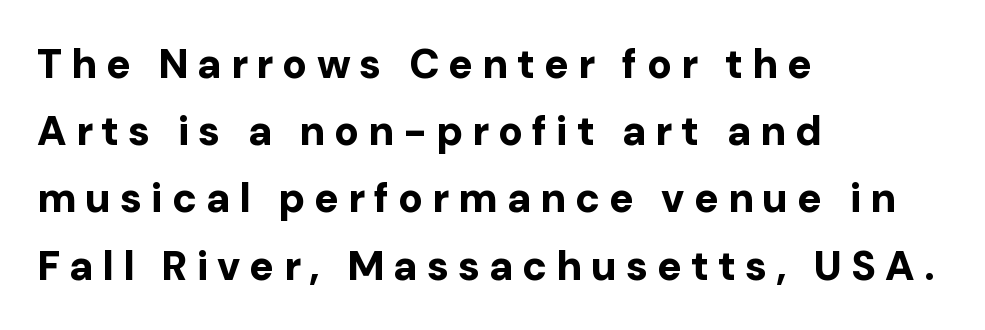
Q: Is the text bold? A: Yes.
Q: Is the text italic (slanted)? A: No, it is upright.
Q: Is the typeface a serif or a sans-serif typeface? A: Sans-serif.
Q: Is the text underlined? A: No.
Q: How is the paragraph aligned? A: Left-aligned.
Q: Is the spacing between letters normal or unusually wide? A: Unusually wide.
Q: Is the spacing between lines tight, normal or loose? A: Normal.
Q: Width (condensed, normal, or wide)? A: Normal.
Q: Stroke contrast? A: Low.
Q: x-height? A: Medium.
Q: Monospaced? A: No.
